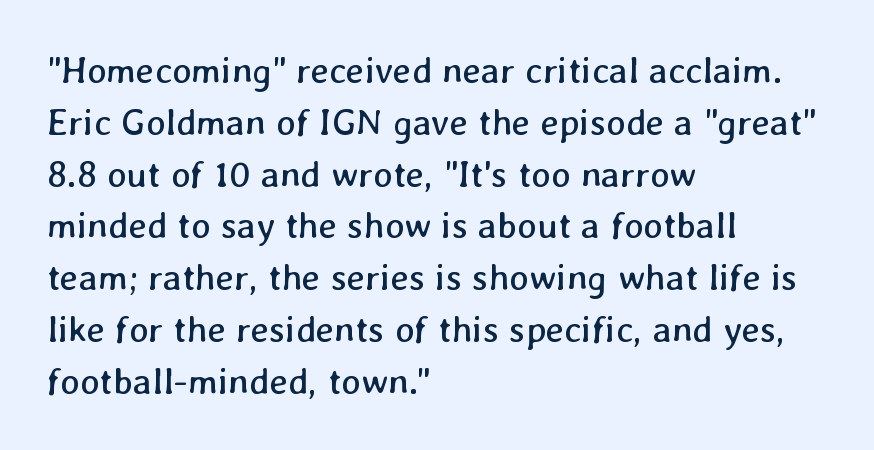
{"bold": "no", "weight": "regular", "width": "normal", "stroke_contrast": "low", "x_height": "medium", "monospaced": "no", "underline": "no", "align": "left", "line_spacing": "normal", "line_spacing_ratio": 1.4, "letter_spacing": "normal", "letter_spacing_em": 0.0, "glyph_px": 37}
